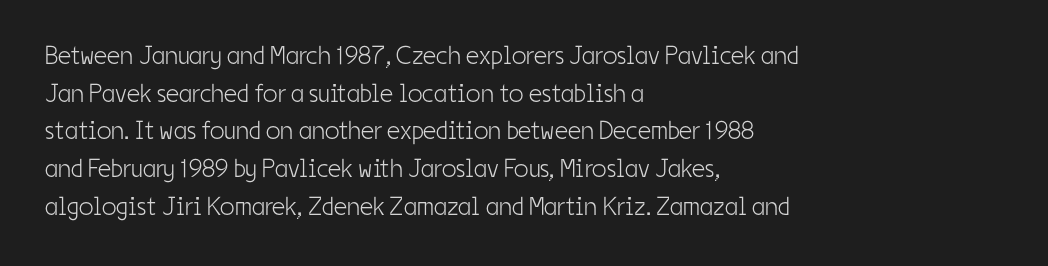
This sample is left-justified, so line endings fall wherever the words run out. Short note: letters normally spaced. These lines were composed using upright roman letters. Nothing heavy about these letters — not bold at all. The glyphs are unaccompanied by any horizontal stroke below them. Quick note: interline space is typical.
